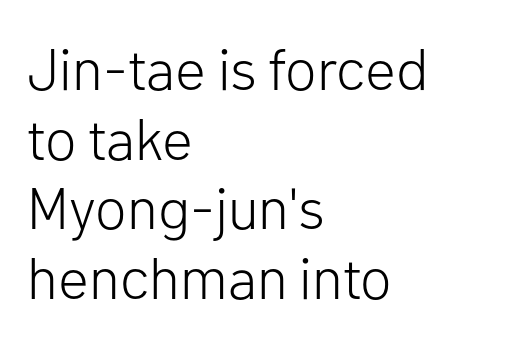
Character widths vary here, with narrow letters taking less room than wide ones. These lines keep a tight, regular rhythm from letter to letter. The letters carry no serifs — their stems end cleanly without finishing strokes. The zone under the glyphs is completely vacant. The strokes carry an ordinary text weight at most.
